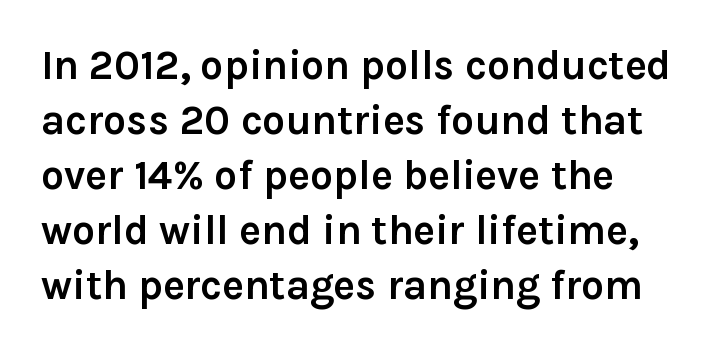
The image shows 41 px semibold sans-serif type, upright; set left-aligned, normal line spacing (1.34x), normal letter spacing, not underlined; low stroke contrast and a medium x-height.
